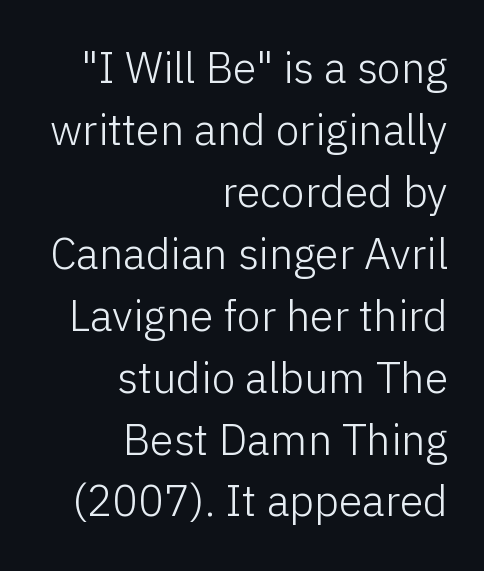
Q: Is the text bold? A: No.
Q: Is the text italic (slanted)? A: No, it is upright.
Q: Is the typeface a serif or a sans-serif typeface? A: Sans-serif.
Q: Is the text underlined? A: No.
Q: How is the paragraph aligned? A: Right-aligned.
Q: Is the spacing between letters normal or unusually wide? A: Normal.
Q: Is the spacing between lines tight, normal or loose? A: Normal.
Q: Width (condensed, normal, or wide)? A: Normal.
Q: Stroke contrast? A: Low.
Q: x-height? A: Medium.
Q: Monospaced? A: No.
